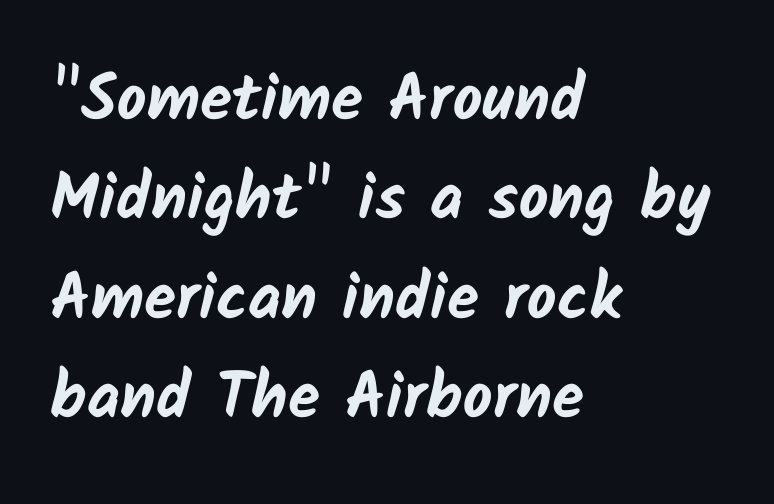
Do the characters align in a grid? No, the font is proportional. Honestly, there is no underline to notice here at all. These lines are composed in type without serifs. Notice how the passage keeps a crisp vertical edge on the left only.
